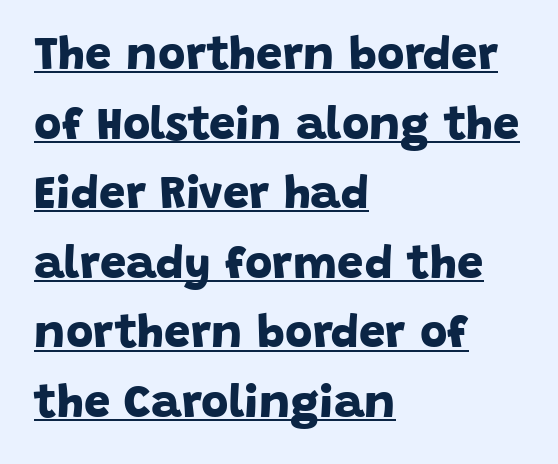
The image shows 47 px bold sans-serif type; set left-aligned, normal line spacing (1.48x), normal letter spacing, underlined; low stroke contrast and a large x-height.
